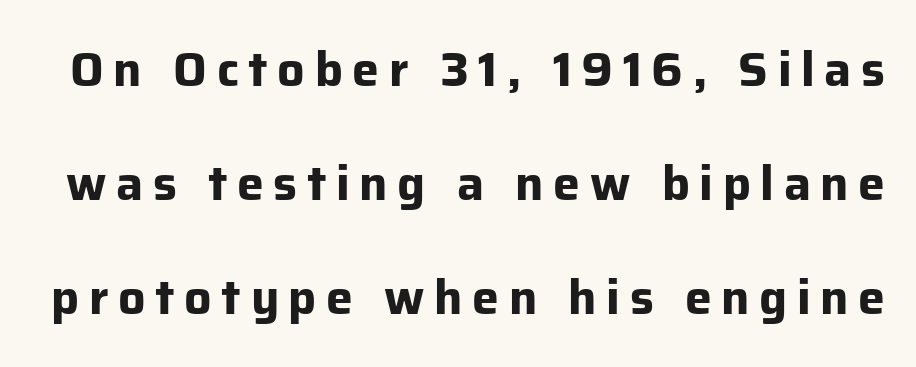
Q: Is the text bold? A: Yes.
Q: Is the text italic (slanted)? A: No, it is upright.
Q: Is the typeface a serif or a sans-serif typeface? A: Sans-serif.
Q: Is the text underlined? A: No.
Q: Is the spacing between letters normal or unusually wide? A: Unusually wide.
Q: Is the spacing between lines tight, normal or loose? A: Loose.
Q: Width (condensed, normal, or wide)? A: Normal.
Q: Stroke contrast? A: Low.
Q: x-height? A: Medium.
Q: Monospaced? A: No.
